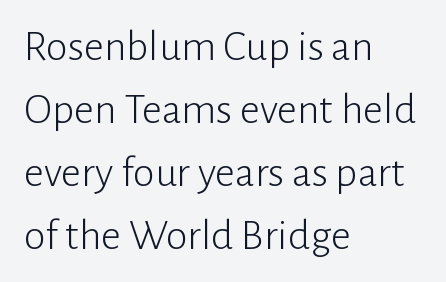
Q: Is the text bold? A: No.
Q: Is the text italic (slanted)? A: No, it is upright.
Q: Is the typeface a serif or a sans-serif typeface? A: Sans-serif.
Q: Is the text underlined? A: No.
Q: How is the paragraph aligned? A: Left-aligned.
Q: Is the spacing between letters normal or unusually wide? A: Normal.
Q: Is the spacing between lines tight, normal or loose? A: Normal.
Q: Width (condensed, normal, or wide)? A: Normal.
Q: Stroke contrast? A: Low.
Q: x-height? A: Medium.
Q: Monospaced? A: No.
